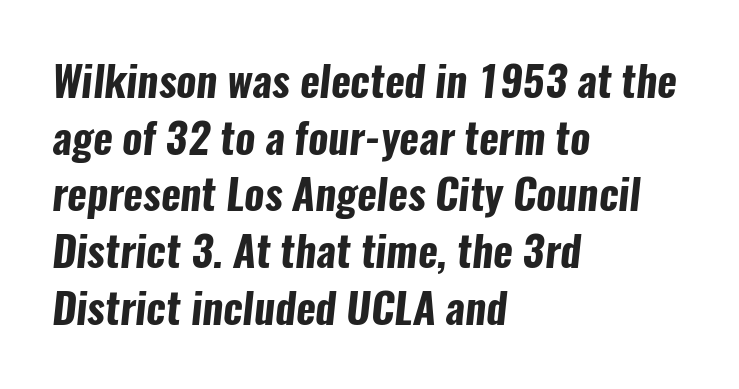
To sum up the face: it is a sans, with no serifs. Line spacing here is normal. This sample has the flowing, uneven cadence of proportional lettering. Casual observation: everything's shoved over to the left.
